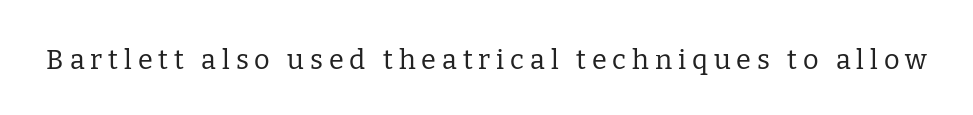
Q: Is the text bold? A: No.
Q: Is the text italic (slanted)? A: No, it is upright.
Q: Is the text underlined? A: No.
Q: Is the spacing between letters normal or unusually wide? A: Unusually wide.
